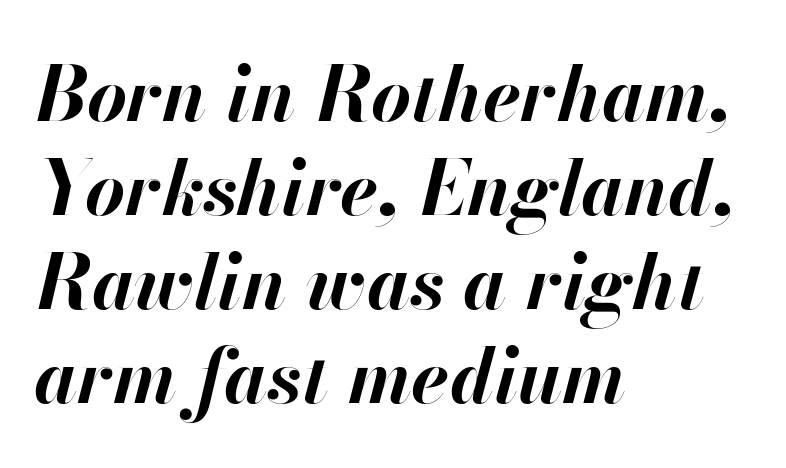
The image shows 77 px bold type, italic (leaning right); set left-aligned, line spacing 1.22x, normal letter spacing, not underlined; high stroke contrast and a small x-height.
